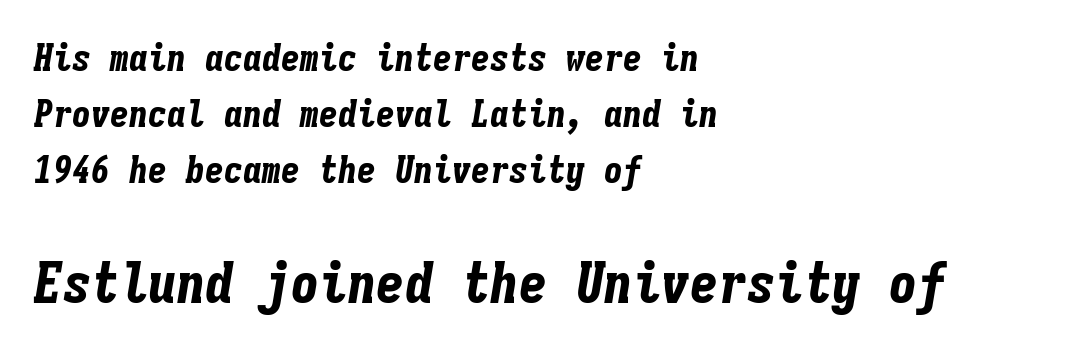
{"italic": "yes", "lean": "right", "slant_degrees": 9, "bold": "yes", "weight": "bold", "width": "condensed", "stroke_contrast": "low", "x_height": "medium", "monospaced": "yes", "underline": "no", "align": "left", "line_spacing": "normal", "line_spacing_ratio": 1.48, "letter_spacing": "normal", "letter_spacing_em": 0.0, "larger_block": "second", "size_ratio": 1.5, "glyph_px": 57}
